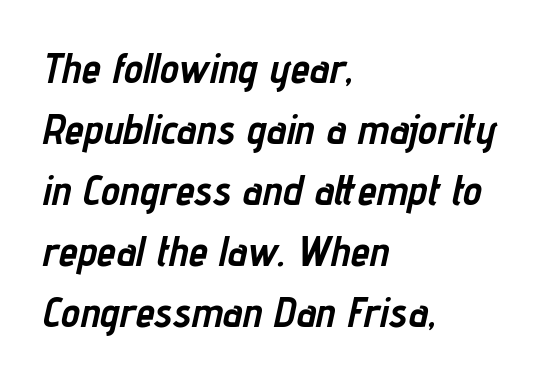
This rendering leaves character spacing at its baseline value. The typesetter chose a ragged-right arrangement here. The face used here is proportionally spaced, like ordinary book or web type. The letters are slanted; this is an italic face.
